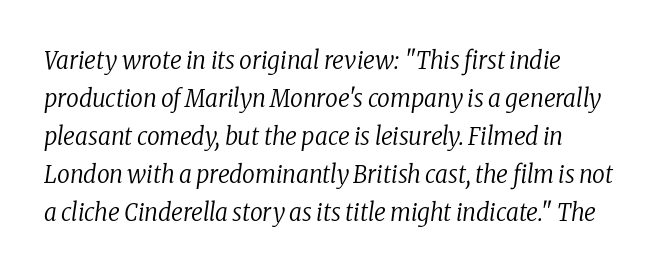
Stroke thickness stays within the range of a standard reading face or lighter. The rows are spaced the way most documents space them. The glyphs look as if they've been sheared to an angle. Between one letter and the next there's only the usual sliver of space. A bare baseline throughout the passage.
